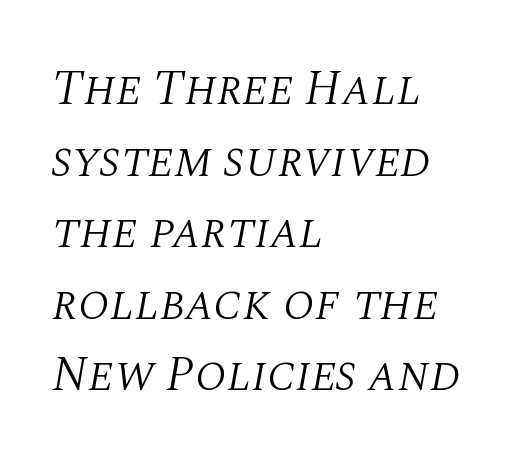
{"serif": "yes", "italic": "yes", "lean": "right", "slant_degrees": 10, "bold": "no", "weight": "light", "width": "normal", "stroke_contrast": "medium", "x_height": "large", "monospaced": "no", "underline": "no", "align": "left", "line_spacing": "normal", "line_spacing_ratio": 1.46, "letter_spacing": "normal", "letter_spacing_em": 0.0, "glyph_px": 49}
